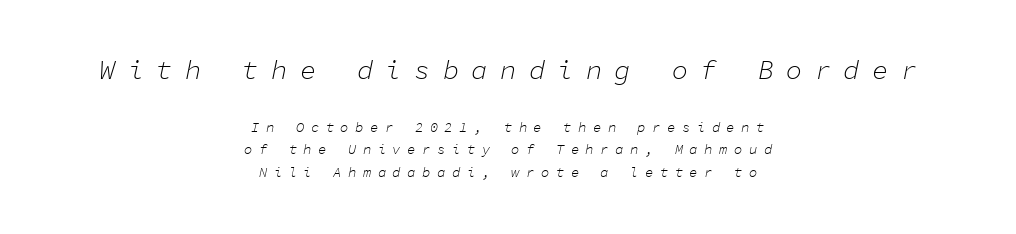
Q: Is the text bold? A: No.
Q: Is the text italic (slanted)? A: Yes, it leans right by about 11 degrees.
Q: Is the text underlined? A: No.
Q: How is the paragraph aligned? A: Centered.
Q: Is the spacing between letters normal or unusually wide? A: Unusually wide.
Q: Is the spacing between lines tight, normal or loose? A: Normal.
Q: Which block of text is set in a larger size, the first (top) or the second (bottom)? A: The first (top) one.
